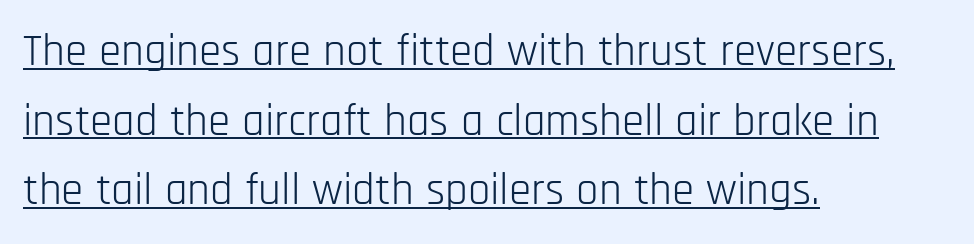
Compared with a typical body face, this is equally light or lighter still. Line spacing here is normal. Caption: lettering with a line underneath. Nothing sits at the stroke ends, so this counts as sans-serif. Is this a fixed-width face? No — the glyphs have proportional, varying widths. Italic: no, the glyphs are upright roman.
